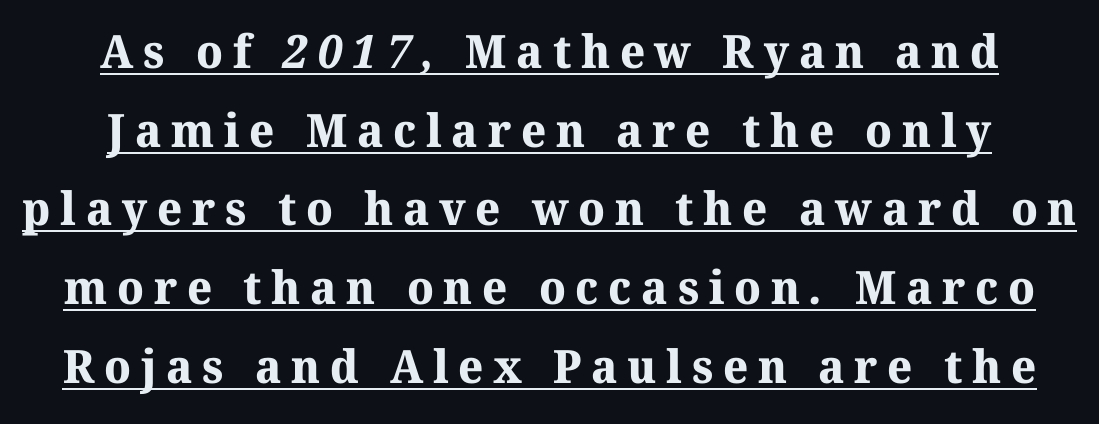
The image shows 46 px bold serif type; set centered, line spacing 1.71x, unusually wide letter spacing (+0.21 em), underlined; medium stroke contrast and a medium x-height.
